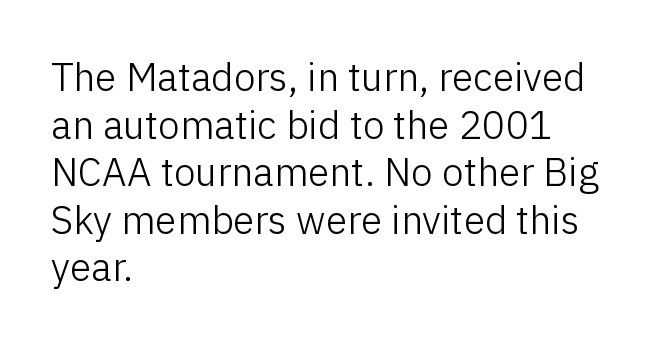
The image shows 39 px light sans-serif type, upright; set left-aligned, line spacing 1.22x, normal letter spacing, not underlined; low stroke contrast and a medium x-height.
